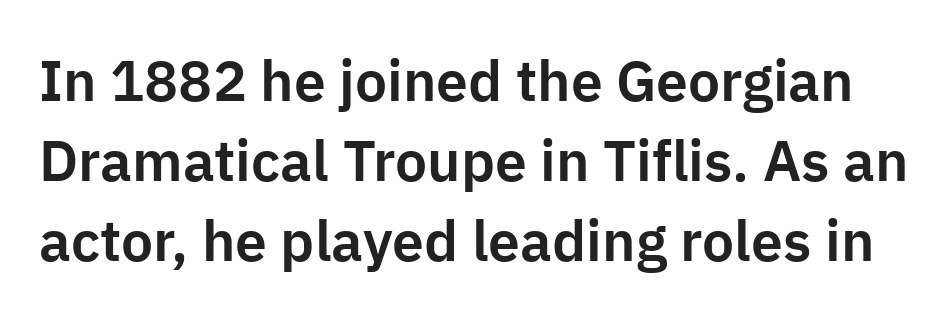
Inter-character spacing is left at the font's built-in metrics. In terms of posture, this sample is upright. Is this a fixed-width face? No — the glyphs have proportional, varying widths. Nope, no serifs anywhere on these letters. Honestly, there is no underline to notice here at all. Compared with typical paragraphs, the rows here are spaced about the same.
